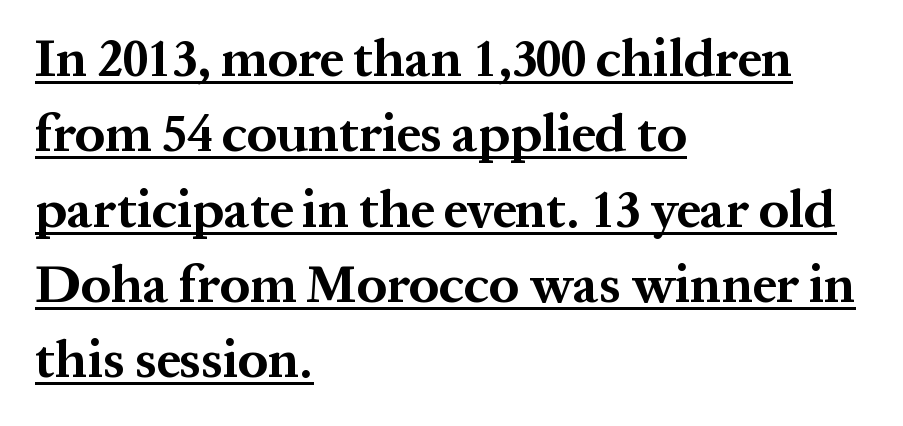
Q: Is the text bold? A: Yes.
Q: Is the text italic (slanted)? A: No, it is upright.
Q: Is the typeface a serif or a sans-serif typeface? A: Serif.
Q: Is the text underlined? A: Yes.
Q: How is the paragraph aligned? A: Left-aligned.
Q: Is the spacing between letters normal or unusually wide? A: Normal.
Q: Is the spacing between lines tight, normal or loose? A: Normal.
Q: Width (condensed, normal, or wide)? A: Normal.
Q: Stroke contrast? A: Medium.
Q: x-height? A: Medium.
Q: Monospaced? A: No.
